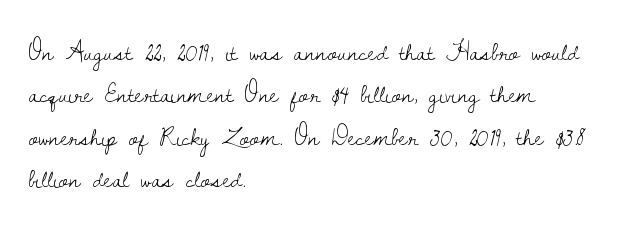
Characters follow at the spacing the type designer built in. Where is the straight margin? On the left. Weight: regular or lighter. Check the space under the baseline: it is left empty. Each new line begins a customary step beneath the previous one.
